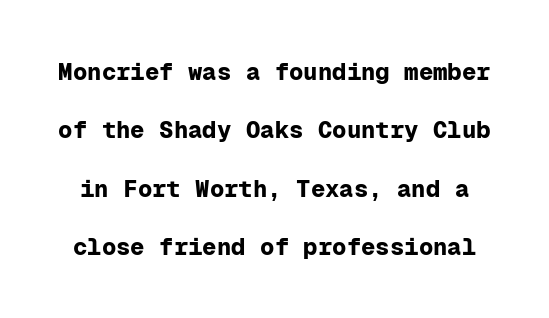
The face used here has the dense, thick strokes of a bold. Every stem runs plumb, perpendicular to the baseline. Honestly, the rows look like they've been pulled way apart. No extra tracking has been applied to these lines. Any mark beneath the type? The region is blank.
